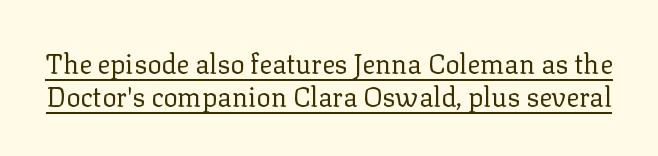
Posture: straight, roman, zero tilt. The strokes are not fattened; the text isn't bold. Compared with typical body copy, the letter spacing here is the same. A rule runs beneath these lines of type.
